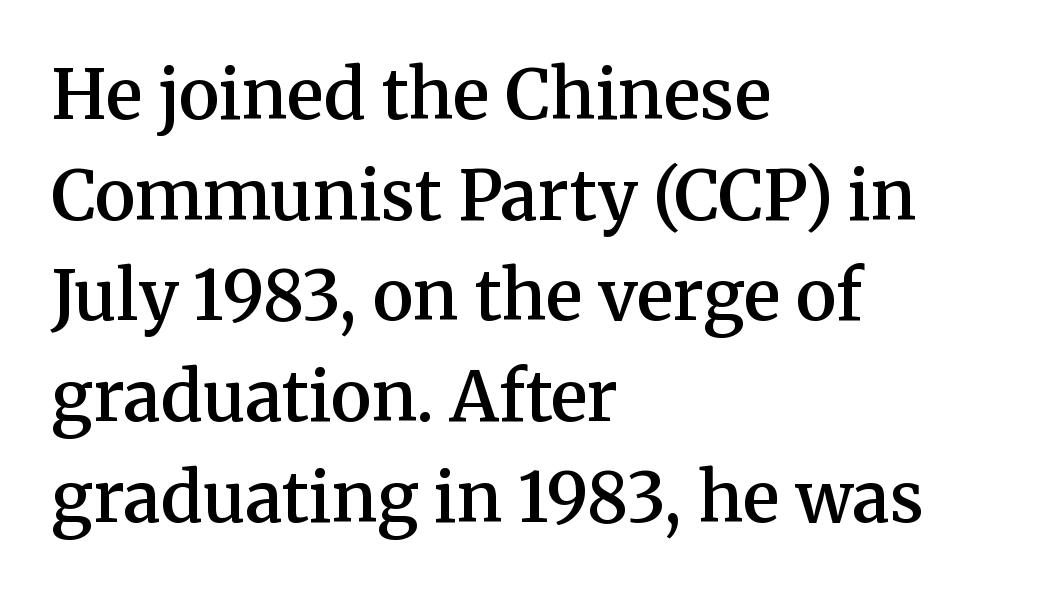
Q: Is the text bold? A: Semi-bold.
Q: Is the text italic (slanted)? A: No, it is upright.
Q: Is the typeface a serif or a sans-serif typeface? A: Serif.
Q: Is the text underlined? A: No.
Q: How is the paragraph aligned? A: Left-aligned.
Q: Is the spacing between letters normal or unusually wide? A: Normal.
Q: Is the spacing between lines tight, normal or loose? A: Normal.
Q: Width (condensed, normal, or wide)? A: Normal.
Q: Stroke contrast? A: Medium.
Q: x-height? A: Medium.
Q: Monospaced? A: No.
